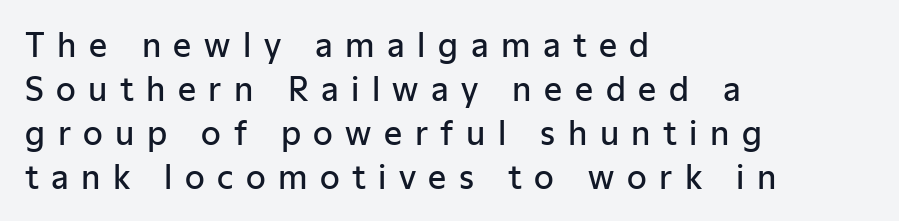
{"serif": "no", "italic": "no", "bold": "semi", "weight": "semibold", "width": "normal", "stroke_contrast": "low", "x_height": "medium", "monospaced": "no", "underline": "no", "align": "left", "line_spacing": "normal", "line_spacing_ratio": 1.37, "letter_spacing": "wide", "letter_spacing_em": 0.39, "glyph_px": 32}
